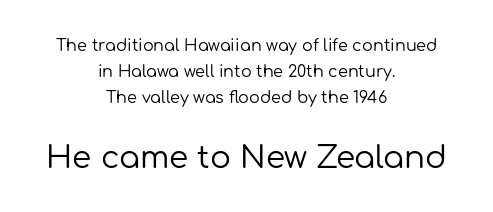
The image shows 31 px regular-weight sans-serif type, upright; set centered, normal line spacing (1.64x), normal letter spacing, not underlined; the second (bottom) block is 1.94x larger; low stroke contrast and a medium x-height.
